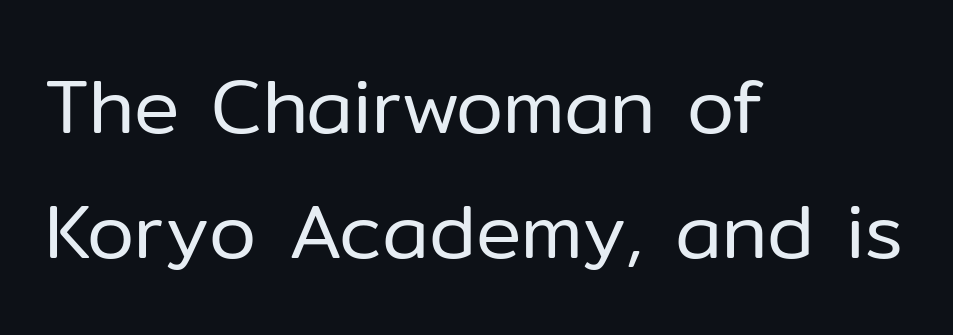
The image shows 76 px regular-weight sans-serif type, upright; set left-aligned, normal line spacing (1.64x), normal letter spacing, not underlined; low stroke contrast and a medium x-height.
